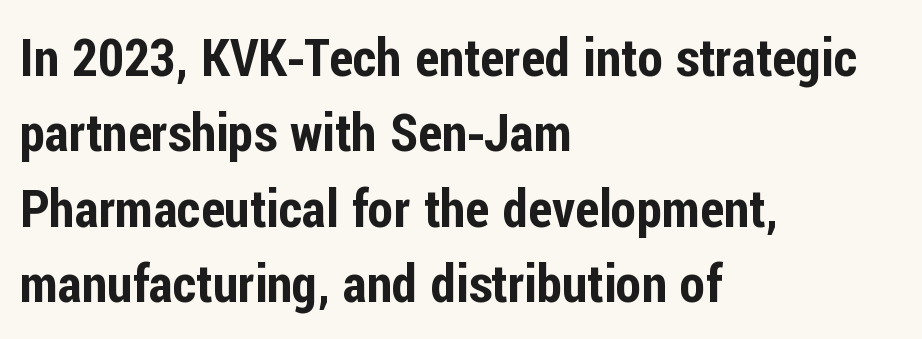
The image shows 52 px condensed sans-serif type, upright; set left-aligned, normal line spacing (1.45x), normal letter spacing, not underlined; low stroke contrast and a medium x-height.
